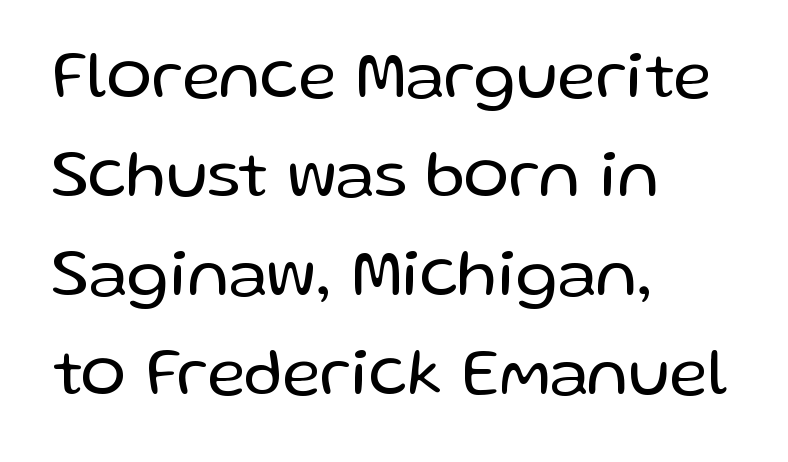
{"serif": "no", "italic": "no", "bold": "no", "weight": "regular", "width": "normal", "stroke_contrast": "low", "x_height": "medium", "monospaced": "no", "underline": "no", "align": "left", "line_spacing": "normal", "line_spacing_ratio": 1.48, "letter_spacing": "normal", "letter_spacing_em": 0.0, "glyph_px": 67}
